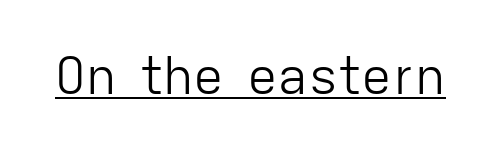
Q: Is the text bold? A: No.
Q: Is the text italic (slanted)? A: No, it is upright.
Q: Is the typeface a serif or a sans-serif typeface? A: Sans-serif.
Q: Is the text underlined? A: Yes.
Q: Is the spacing between letters normal or unusually wide? A: Normal.
Q: Width (condensed, normal, or wide)? A: Normal.
Q: Stroke contrast? A: Low.
Q: x-height? A: Medium.
Q: Monospaced? A: No.
